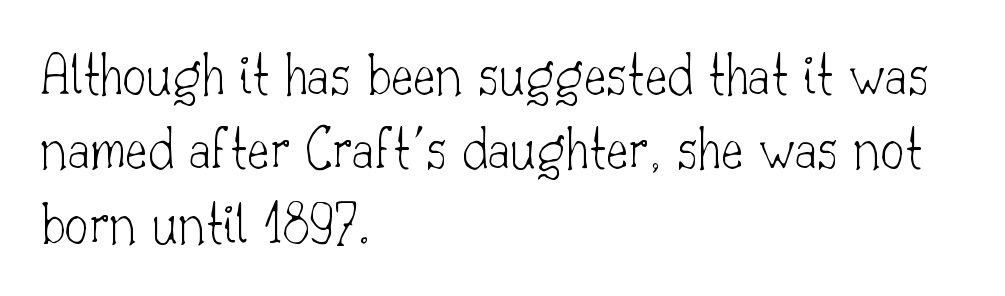
Q: Is the text bold? A: No.
Q: Is the text italic (slanted)? A: No, it is upright.
Q: Is the typeface a serif or a sans-serif typeface? A: Serif.
Q: Is the text underlined? A: No.
Q: How is the paragraph aligned? A: Left-aligned.
Q: Is the spacing between letters normal or unusually wide? A: Normal.
Q: Width (condensed, normal, or wide)? A: Normal.
Q: Stroke contrast? A: Low.
Q: x-height? A: Small.
Q: Monospaced? A: No.
